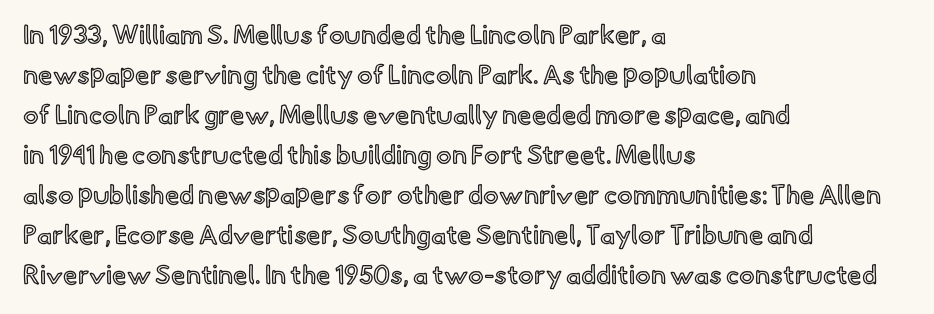
{"italic": "no", "underline": "no", "align": "left", "line_spacing": "normal", "line_spacing_ratio": 1.54, "letter_spacing": "normal", "letter_spacing_em": 0.0, "glyph_px": 26}
